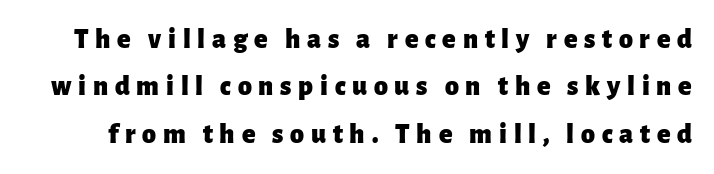
The image shows 28 px heavy sans-serif type, upright; set normal line spacing (1.69x), unusually wide letter spacing (+0.24 em), not underlined; low stroke contrast and a medium x-height.
